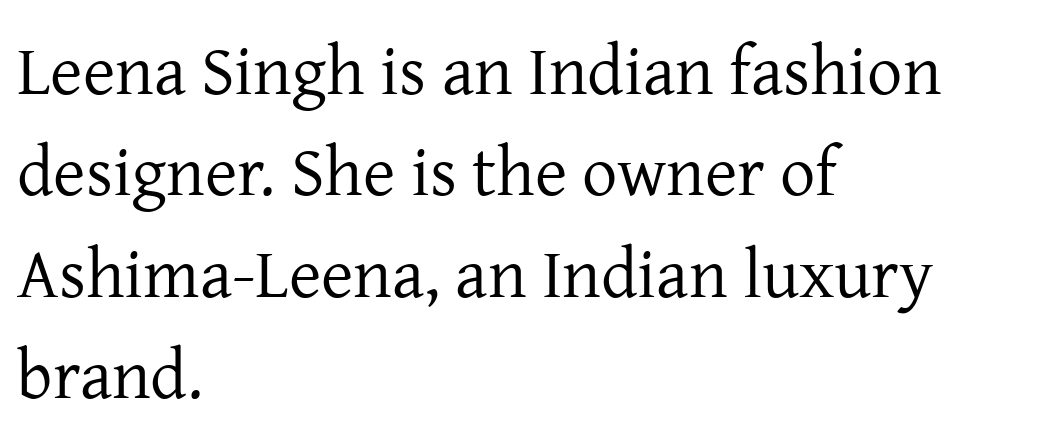
Q: Is the text bold? A: No.
Q: Is the text italic (slanted)? A: No, it is upright.
Q: Is the typeface a serif or a sans-serif typeface? A: Serif.
Q: Is the text underlined? A: No.
Q: How is the paragraph aligned? A: Left-aligned.
Q: Is the spacing between letters normal or unusually wide? A: Normal.
Q: Is the spacing between lines tight, normal or loose? A: Normal.
Q: Width (condensed, normal, or wide)? A: Normal.
Q: Stroke contrast? A: Low.
Q: x-height? A: Medium.
Q: Monospaced? A: No.
